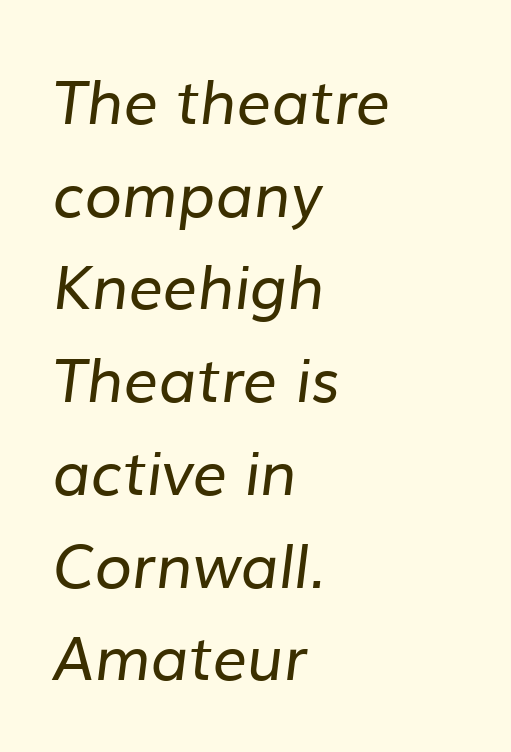
The image shows 61 px regular-weight sans-serif type; set left-aligned, normal line spacing (1.52x), normal letter spacing, not underlined; low stroke contrast and a medium x-height.
